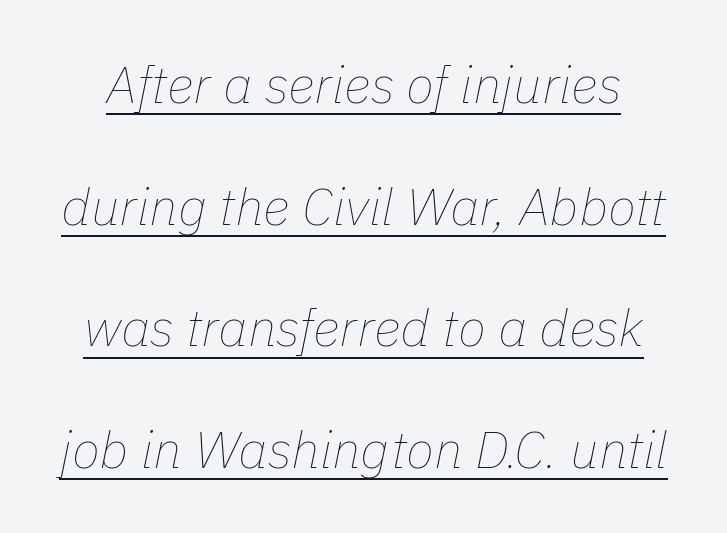
On a weight scale, this lands at 450 or below. There is no visible air inserted between adjacent glyphs. This sample trades compactness for vertical openness between lines. Varying glyph widths throughout — classic text-font behaviour. The typography opts for an oblique posture over an upright one. Honestly, the underline is the first thing you notice here.
